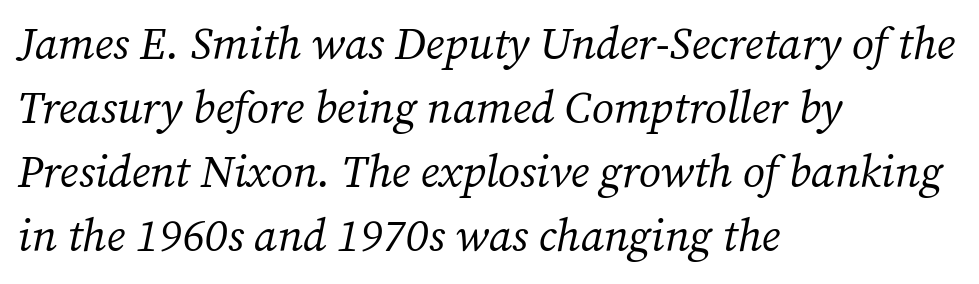
{"serif": "yes", "italic": "yes", "lean": "right", "slant_degrees": 12, "bold": "no", "weight": "regular", "width": "normal", "stroke_contrast": "medium", "x_height": "medium", "monospaced": "no", "underline": "no", "align": "left", "line_spacing": "normal", "line_spacing_ratio": 1.42, "letter_spacing": "normal", "letter_spacing_em": 0.0, "glyph_px": 45}
